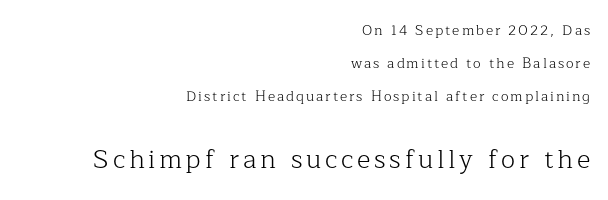
Stroke mass is kept to a normal reading level or below. Baseline-to-baseline distance is far greater than the letter height. Glance below the letters and you will spot only blank space. The lines are quadded right. Block two is the big one; block one sits smaller above it. The lettering stays uniformly vertical, giving the passage a roman look.
